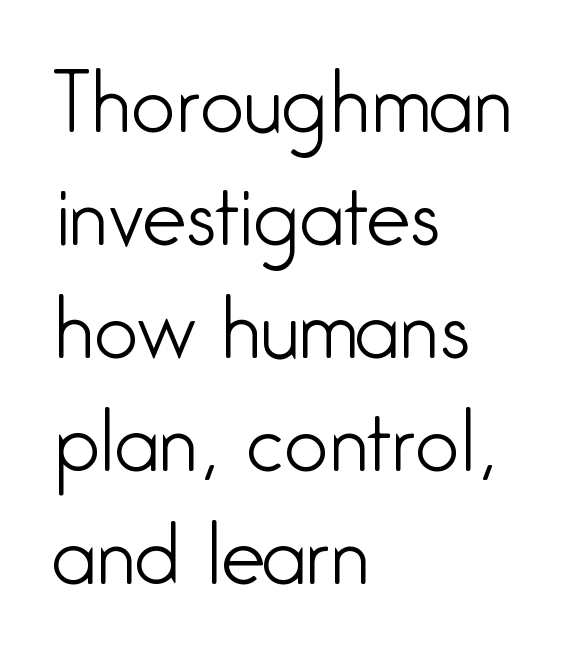
Summary of weight: not heavy and not bold. Is this a sans? Yes — the strokes have no serifs. Here the glyphs are tracked normally, forming tight word shapes. Note the varied advance widths — an 'i' is clearly narrower than an 'm'.
